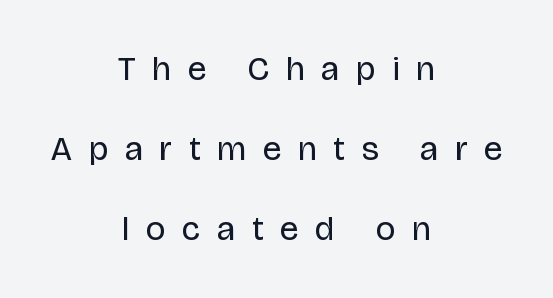
The image shows 34 px regular-weight sans-serif type, upright; set centered, loose line spacing (2.35x), unusually wide letter spacing (+0.49 em), not underlined; low stroke contrast and a large x-height.
